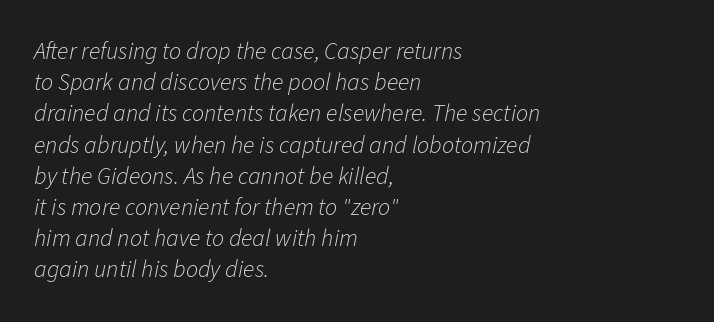
{"italic": "yes", "lean": "right", "slant_degrees": 11, "bold": "no", "underline": "no", "align": "left", "line_spacing": "normal", "line_spacing_ratio": 1.3, "letter_spacing": "normal", "letter_spacing_em": 0.0, "glyph_px": 24}
